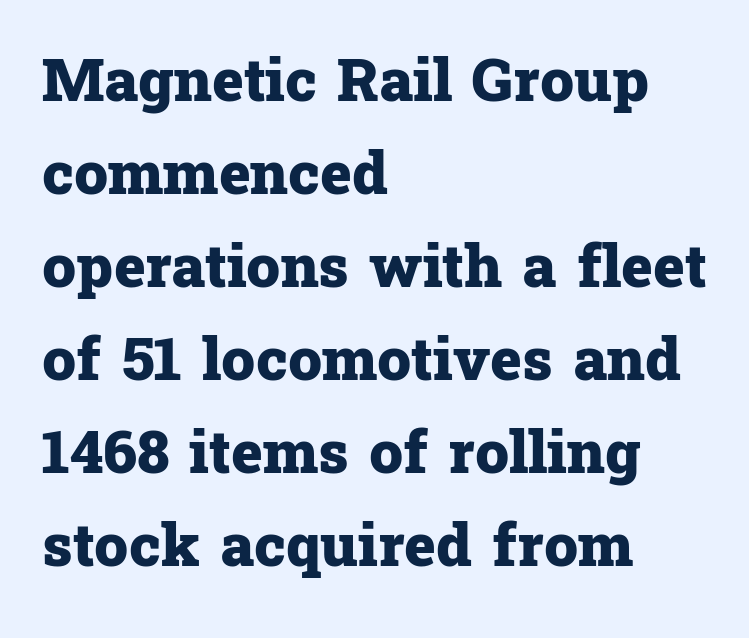
The image shows 60 px heavy serif type, upright; set left-aligned, normal line spacing (1.55x), normal letter spacing, not underlined; low stroke contrast and a medium x-height.
